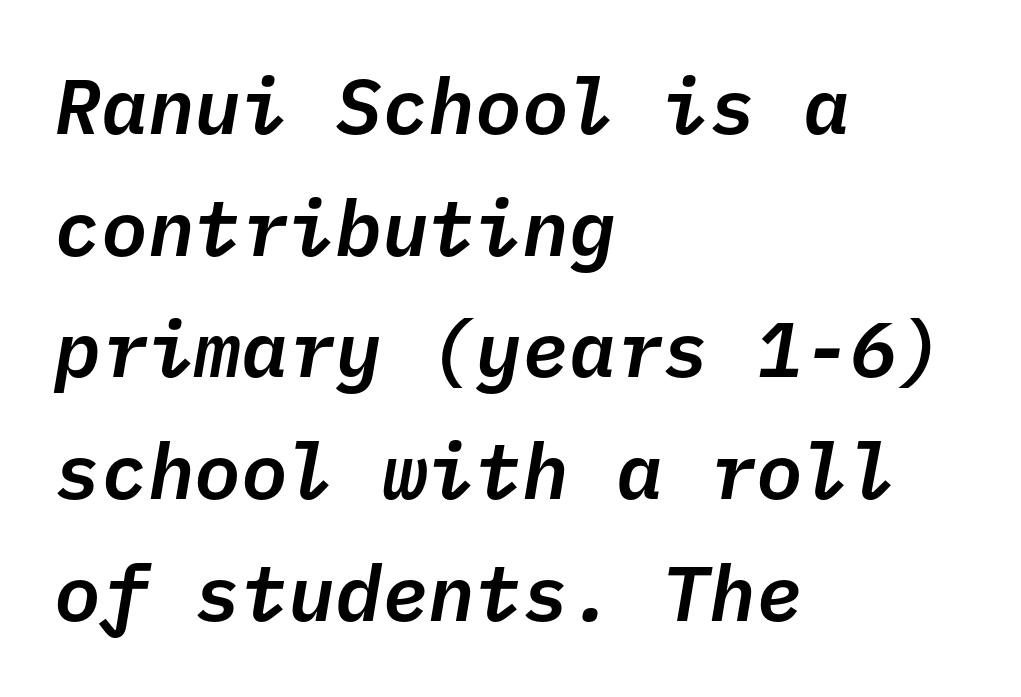
The passage shown stacks its lines at a standard gap. The space beneath each line is pristine and unruled. Here the glyphs are tracked normally, forming tight word shapes. Each letter, wide or thin by design, is forced into the same width here. Short and long lines alike share a common starting point at left. The passage shown leans; its letterforms are oblique.
